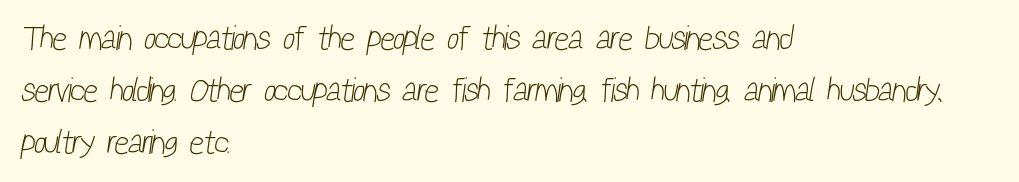
{"serif": "no", "bold": "no", "weight": "light", "width": "condensed", "stroke_contrast": "low", "x_height": "medium", "monospaced": "no", "underline": "no", "align": "left", "line_spacing": "normal", "line_spacing_ratio": 1.53, "letter_spacing": "normal", "letter_spacing_em": 0.0, "glyph_px": 34}
